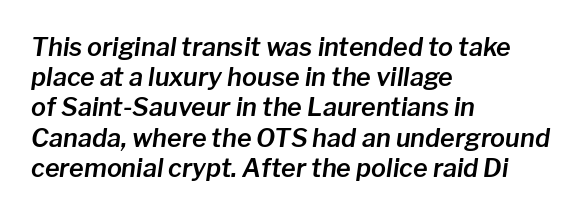
The image shows 25 px text type, italic (leaning right); set left-aligned, line spacing 1.21x, normal letter spacing, not underlined.
